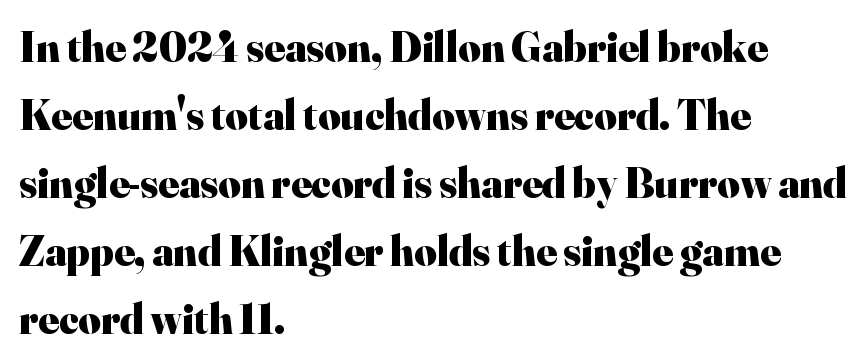
The image shows 43 px heavy serif type, upright; set left-aligned, normal line spacing (1.58x), normal letter spacing, not underlined; high stroke contrast and a small x-height.
